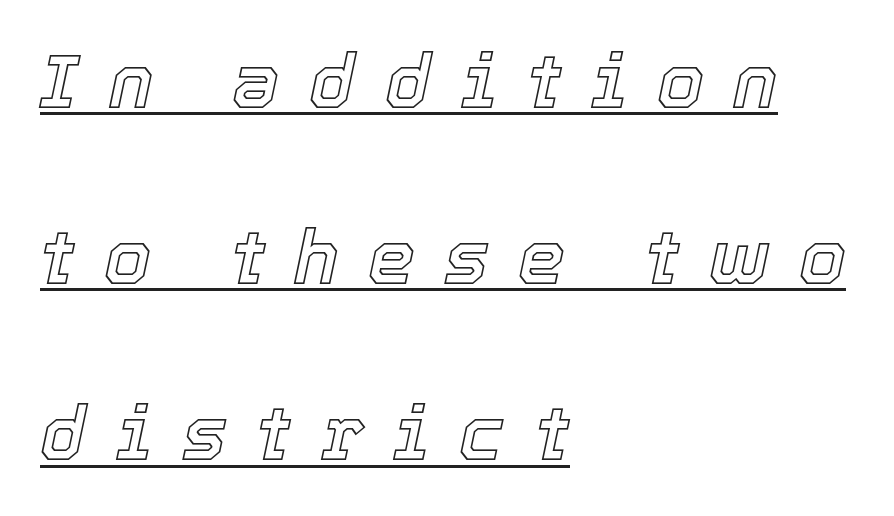
The lines in this sample share a left origin and differ only in where they stop. This sample trades compactness for vertical openness between lines. There is plenty of visible air inserted between adjacent glyphs. Underline: present.
